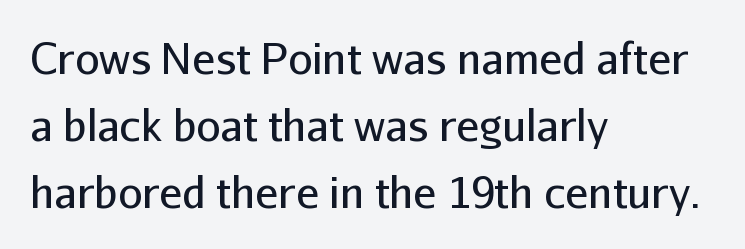
{"serif": "no", "italic": "no", "bold": "no", "weight": "regular", "width": "normal", "stroke_contrast": "low", "x_height": "medium", "monospaced": "no", "underline": "no", "align": "left", "line_spacing": "normal", "line_spacing_ratio": 1.56, "letter_spacing": "normal", "letter_spacing_em": 0.0, "glyph_px": 43}
